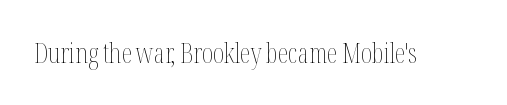
Q: Is the text bold? A: No.
Q: Is the text italic (slanted)? A: No, it is upright.
Q: Is the text underlined? A: No.
Q: Is the spacing between letters normal or unusually wide? A: Normal.
